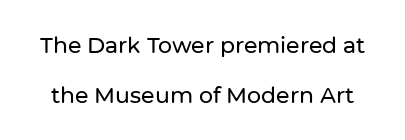
Rendered with straight, roman letterforms. Words appear dense and cohesive because spacing is normal. Reading down the column, the eye jumps a long way to each next line. Letters rest on an invisible, unmarked baseline.
